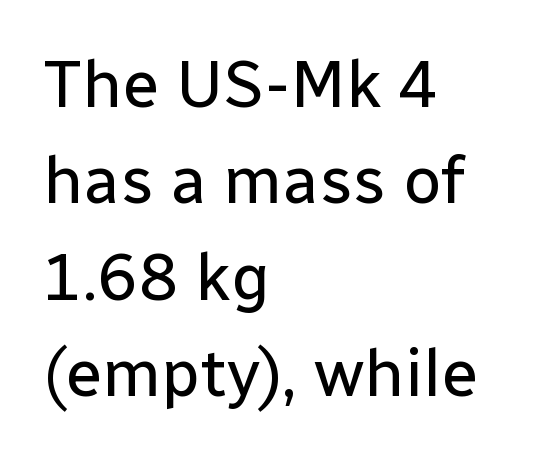
{"serif": "no", "italic": "no", "bold": "no", "weight": "regular", "width": "normal", "stroke_contrast": "low", "x_height": "medium", "monospaced": "no", "underline": "no", "align": "left", "line_spacing": "normal", "line_spacing_ratio": 1.44, "letter_spacing": "normal", "letter_spacing_em": 0.0, "glyph_px": 67}
